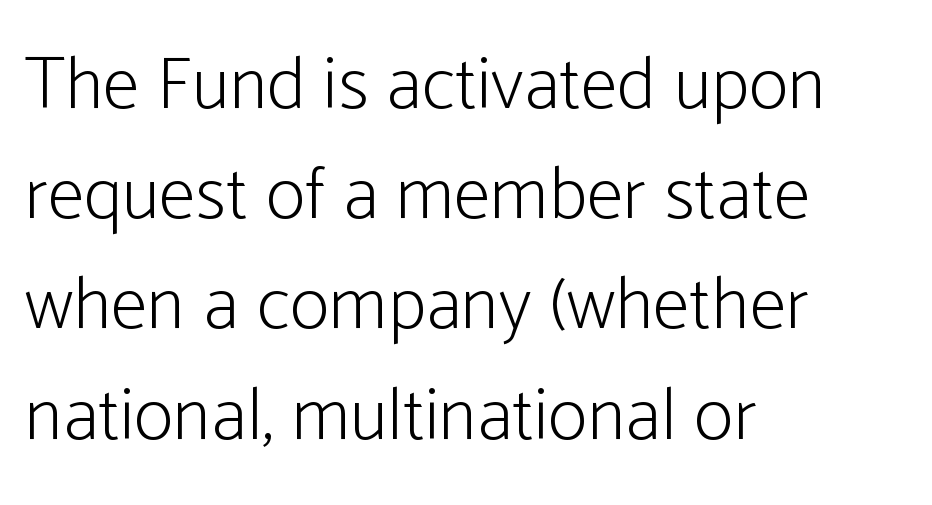
Q: Is the text bold? A: No.
Q: Is the text italic (slanted)? A: No, it is upright.
Q: Is the typeface a serif or a sans-serif typeface? A: Sans-serif.
Q: Is the text underlined? A: No.
Q: How is the paragraph aligned? A: Left-aligned.
Q: Is the spacing between letters normal or unusually wide? A: Normal.
Q: Is the spacing between lines tight, normal or loose? A: Normal.
Q: Width (condensed, normal, or wide)? A: Condensed.
Q: Stroke contrast? A: Low.
Q: x-height? A: Medium.
Q: Monospaced? A: No.
